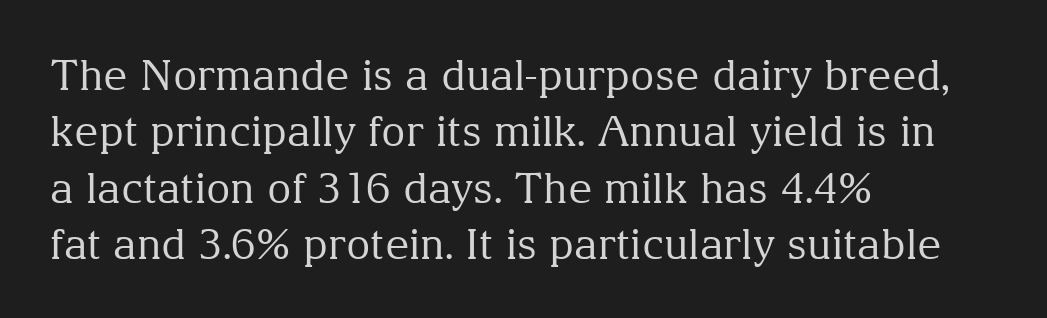
Q: Is the text bold? A: No.
Q: Is the text italic (slanted)? A: No, it is upright.
Q: Is the typeface a serif or a sans-serif typeface? A: Serif.
Q: Is the text underlined? A: No.
Q: How is the paragraph aligned? A: Left-aligned.
Q: Is the spacing between letters normal or unusually wide? A: Normal.
Q: Is the spacing between lines tight, normal or loose? A: Normal.
Q: Width (condensed, normal, or wide)? A: Normal.
Q: Stroke contrast? A: Medium.
Q: x-height? A: Medium.
Q: Monospaced? A: No.
